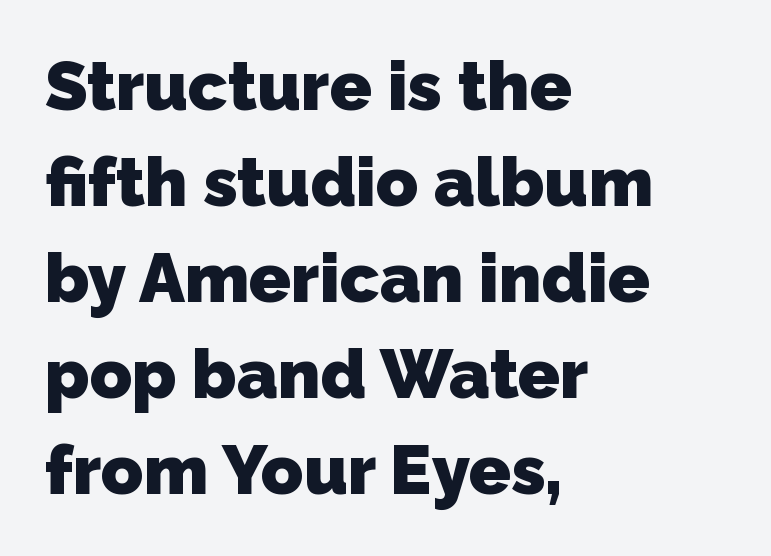
The image shows 69 px heavy sans-serif type; set left-aligned, normal line spacing (1.39x), normal letter spacing, not underlined; low stroke contrast and a medium x-height.
